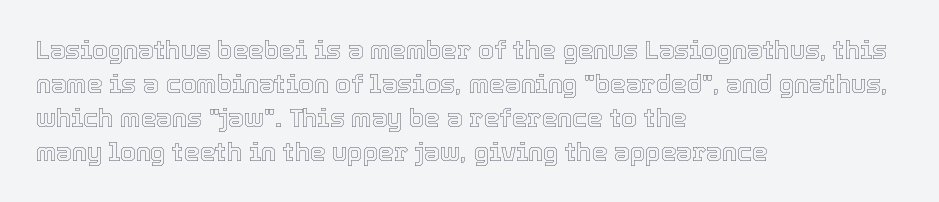
The image shows 25 px text type, upright; set left-aligned, normal line spacing (1.36x), normal letter spacing, not underlined.
